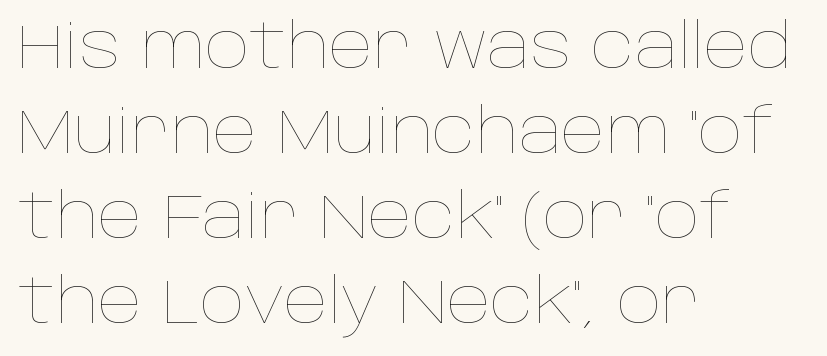
The paragraph shown leans on its left margin. Compared with typical body copy, the letter spacing here is the same. Words float on clear page, feet unadorned. Ascenders rise straight up at ninety degrees. Vertical spacing — default.
